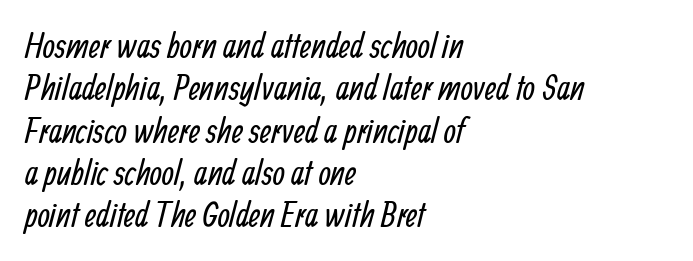
Q: Is the text bold? A: No.
Q: Is the typeface a serif or a sans-serif typeface? A: Sans-serif.
Q: Is the text underlined? A: No.
Q: How is the paragraph aligned? A: Left-aligned.
Q: Is the spacing between letters normal or unusually wide? A: Normal.
Q: Width (condensed, normal, or wide)? A: Condensed.
Q: Stroke contrast? A: Low.
Q: x-height? A: Medium.
Q: Monospaced? A: No.
